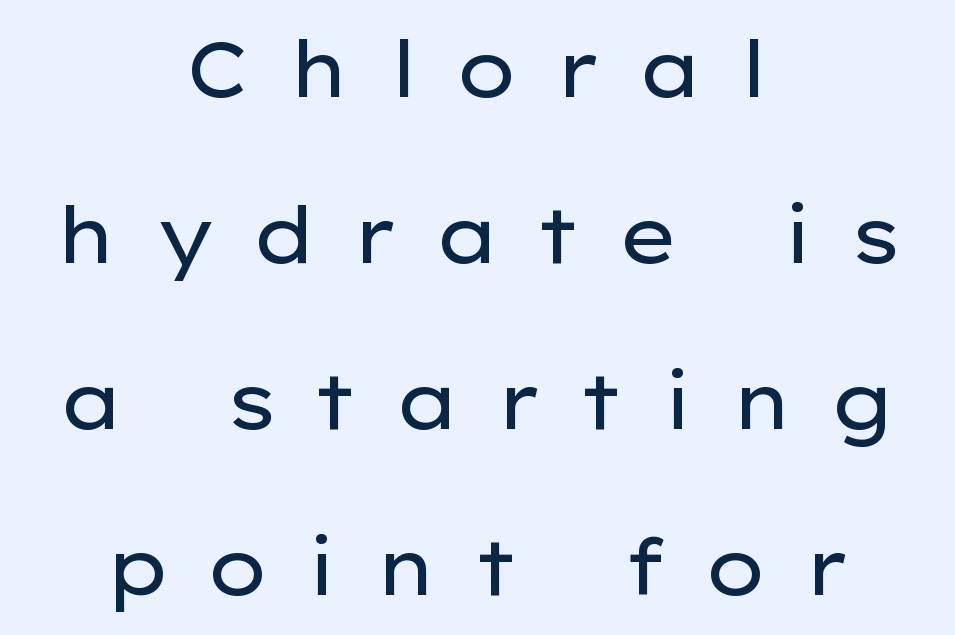
The image shows 78 px regular-weight, wide sans-serif type, upright; set centered, loose line spacing (2.13x), unusually wide letter spacing (+0.46 em), not underlined; low stroke contrast and a medium x-height.
